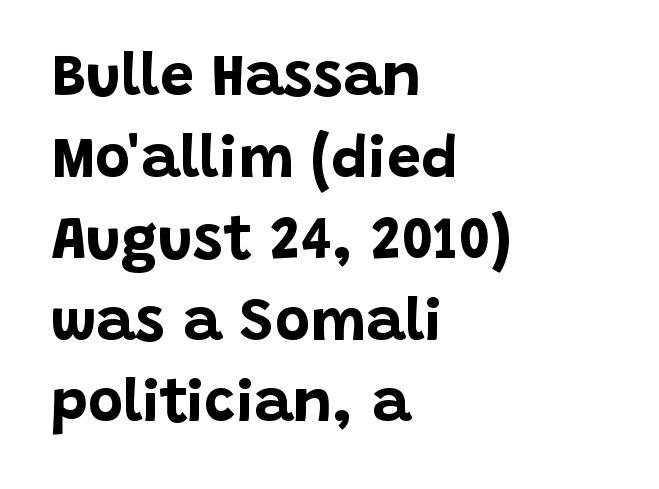
Underlining? Definitely not there. Where is the straight margin? On the left. Strong, thick strokes mark this as bold type. Classification — sans serif. The letters stand straight up with perfectly vertical stems. Character widths vary here, with narrow letters taking less room than wide ones.
